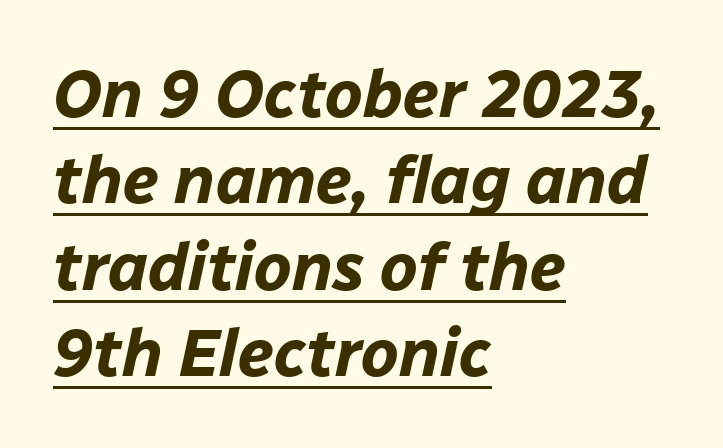
The image shows 67 px bold type, italic (leaning right); set left-aligned, normal line spacing (1.29x), normal letter spacing, underlined; low stroke contrast and a medium x-height.
